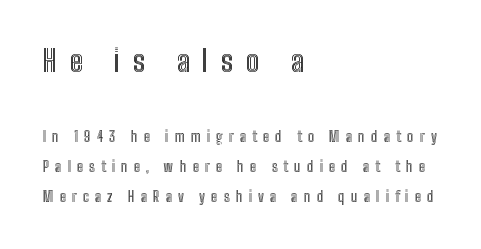
{"italic": "no", "width": "condensed", "x_height": "medium", "monospaced": "no", "underline": "no", "align": "left", "line_spacing": "loose", "line_spacing_ratio": 2.14, "letter_spacing": "wide", "letter_spacing_em": 0.44, "larger_block": "first", "size_ratio": 2.07, "glyph_px": 29}
